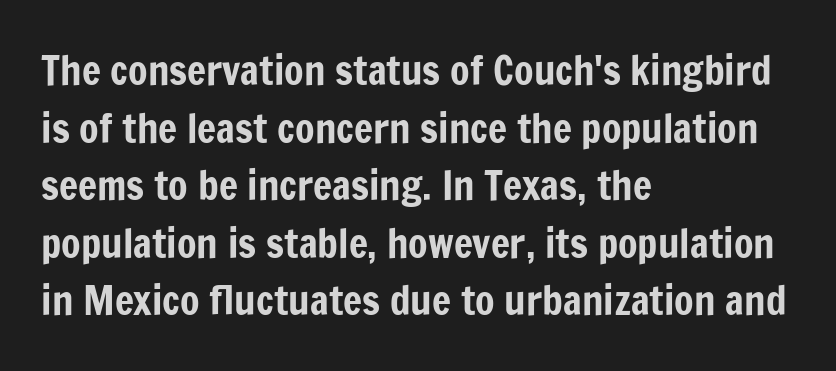
Italic? Not at all — the glyphs are vertical. The face used here is a sans, in the tradition of grotesques and geometrics. Think of a printed novel: that variable character pitch is what you see here. Words float on clear page, feet unadorned. There is no visible air inserted between adjacent glyphs.
